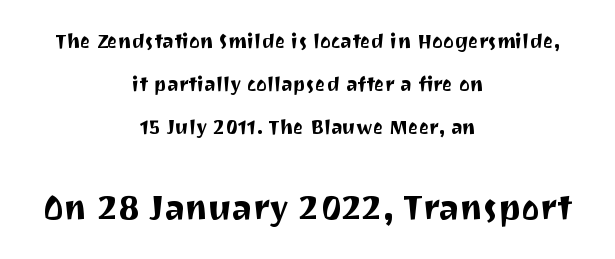
Q: Is the text italic (slanted)? A: No, it is upright.
Q: Is the typeface a serif or a sans-serif typeface? A: Sans-serif.
Q: Is the text underlined? A: No.
Q: How is the paragraph aligned? A: Centered.
Q: Is the spacing between letters normal or unusually wide? A: Normal.
Q: Is the spacing between lines tight, normal or loose? A: Loose.
Q: Which block of text is set in a larger size, the first (top) or the second (bottom)? A: The second (bottom) one.
Q: Width (condensed, normal, or wide)? A: Normal.
Q: Stroke contrast? A: Medium.
Q: x-height? A: Medium.
Q: Monospaced? A: No.
